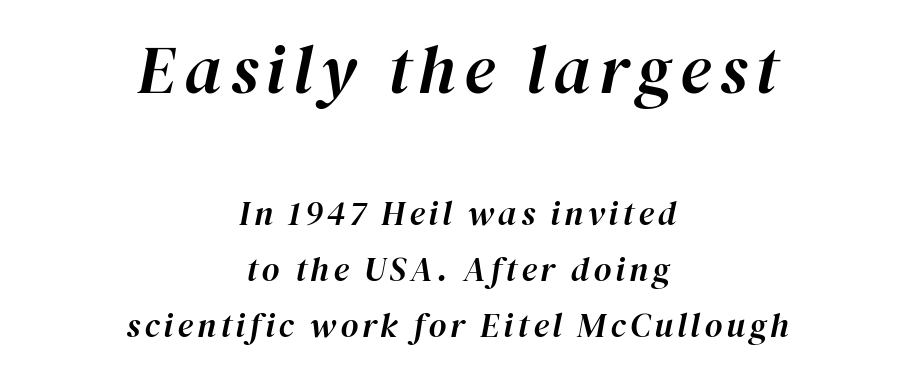
Q: Is the text italic (slanted)? A: Yes, it leans right by about 12 degrees.
Q: Is the text underlined? A: No.
Q: How is the paragraph aligned? A: Centered.
Q: Is the spacing between lines tight, normal or loose? A: Normal.
Q: Which block of text is set in a larger size, the first (top) or the second (bottom)? A: The first (top) one.
Q: Width (condensed, normal, or wide)? A: Normal.
Q: Stroke contrast? A: High.
Q: x-height? A: Medium.
Q: Monospaced? A: No.
